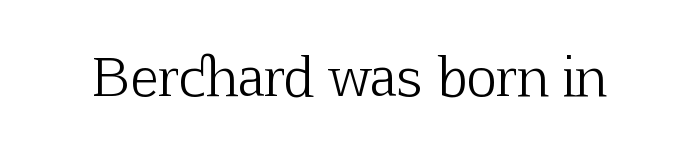
{"serif": "yes", "italic": "no", "bold": "no", "weight": "light", "width": "normal", "stroke_contrast": "low", "x_height": "medium", "monospaced": "no", "underline": "no", "letter_spacing": "normal", "letter_spacing_em": 0.0, "glyph_px": 52}
